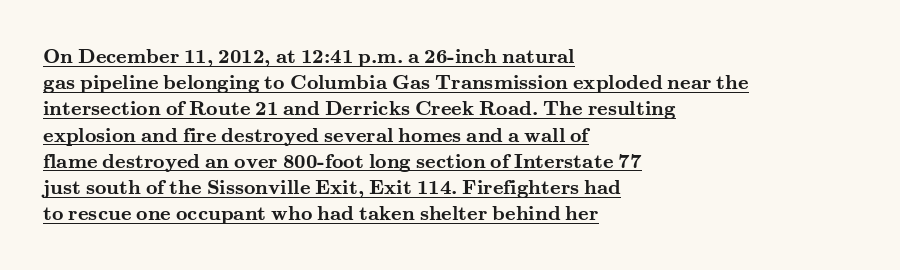
{"italic": "no", "bold": "yes", "underline": "yes", "align": "left", "line_spacing": "normal", "line_spacing_ratio": 1.31, "letter_spacing": "normal", "letter_spacing_em": 0.0, "glyph_px": 20}
